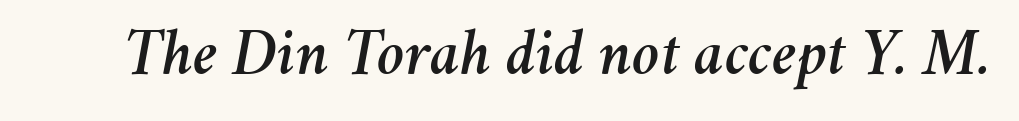
{"italic": "yes", "lean": "right", "slant_degrees": 11, "width": "normal", "stroke_contrast": "medium", "x_height": "medium", "monospaced": "no", "underline": "no", "letter_spacing": "normal", "letter_spacing_em": 0.0, "glyph_px": 66}
